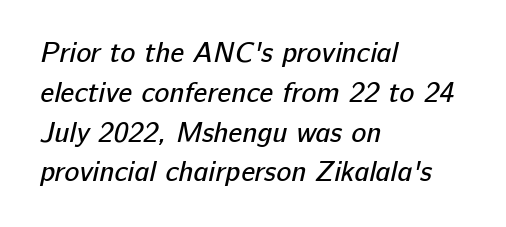
{"serif": "no", "bold": "no", "weight": "regular", "width": "normal", "stroke_contrast": "low", "x_height": "medium", "monospaced": "no", "underline": "no", "align": "left", "line_spacing": "normal", "line_spacing_ratio": 1.42, "letter_spacing": "normal", "letter_spacing_em": 0.0, "glyph_px": 28}
